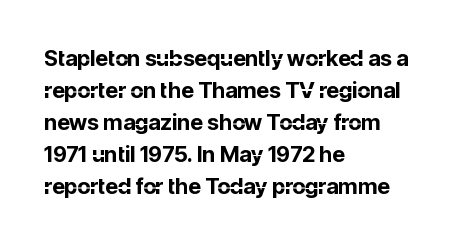
The image shows 22 px bold type, upright; set left-aligned, normal line spacing (1.45x), normal letter spacing, not underlined.
